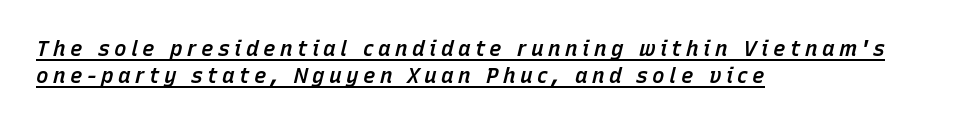
Q: Is the text bold? A: Semi-bold.
Q: Is the text italic (slanted)? A: Yes, it leans right by about 15 degrees.
Q: Is the text underlined? A: Yes.
Q: How is the paragraph aligned? A: Left-aligned.
Q: Is the spacing between letters normal or unusually wide? A: Unusually wide.
Q: Is the spacing between lines tight, normal or loose? A: Normal.
